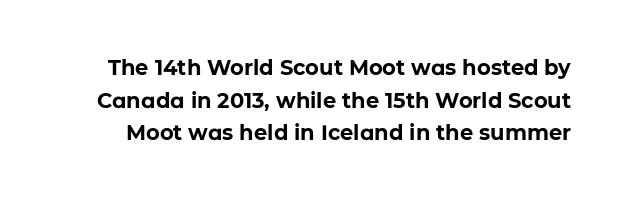
Q: Is the text bold? A: Yes.
Q: Is the text italic (slanted)? A: No, it is upright.
Q: Is the text underlined? A: No.
Q: Is the spacing between letters normal or unusually wide? A: Normal.
Q: Is the spacing between lines tight, normal or loose? A: Normal.
